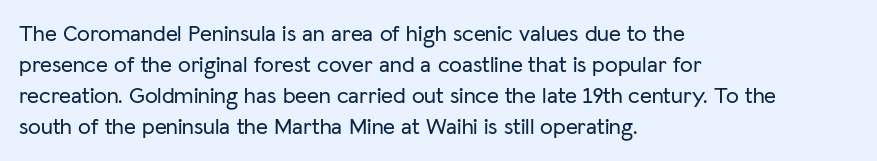
{"italic": "no", "underline": "no", "align": "left", "line_spacing": "normal", "line_spacing_ratio": 1.35, "letter_spacing": "normal", "letter_spacing_em": 0.0, "glyph_px": 23}
